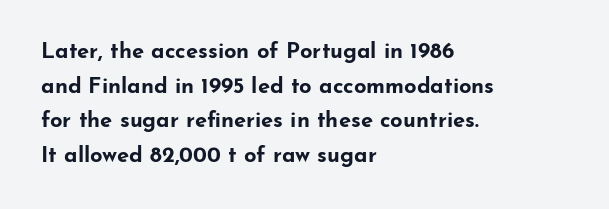
The image shows 22 px bold type, upright; set left-aligned, normal line spacing (1.57x), normal letter spacing, not underlined.
